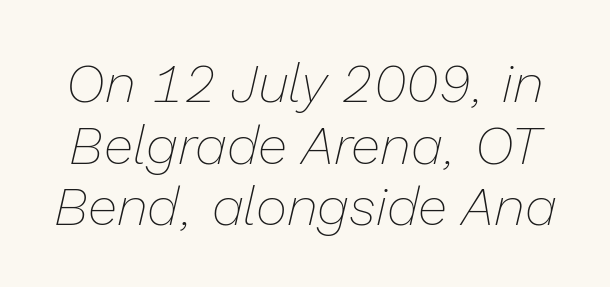
Letters have the restrained weight of plain body copy at most. Posture: slanted. Horizontal bands of white between lines are thin slivers. Standard letterfit; no display-style spreading of the glyphs.
